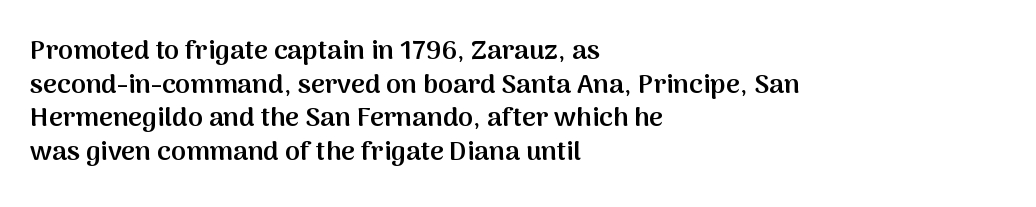
The image shows 27 px text type, upright; set left-aligned, normal line spacing (1.25x), normal letter spacing, not underlined.
